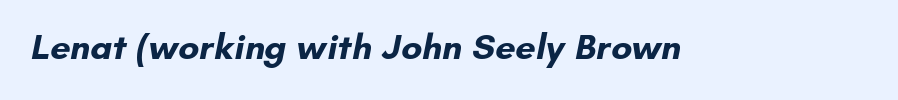
{"serif": "no", "bold": "yes", "weight": "bold", "width": "normal", "stroke_contrast": "low", "x_height": "small", "monospaced": "no", "underline": "no", "letter_spacing": "normal", "letter_spacing_em": 0.0, "glyph_px": 36}
